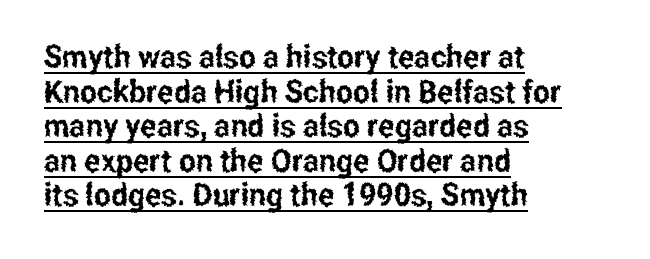
Q: Is the text italic (slanted)? A: No, it is upright.
Q: Is the typeface a serif or a sans-serif typeface? A: Sans-serif.
Q: Is the text underlined? A: Yes.
Q: How is the paragraph aligned? A: Left-aligned.
Q: Is the spacing between letters normal or unusually wide? A: Normal.
Q: Is the spacing between lines tight, normal or loose? A: Tight.
Q: Width (condensed, normal, or wide)? A: Condensed.
Q: Stroke contrast? A: Low.
Q: x-height? A: Medium.
Q: Monospaced? A: No.
